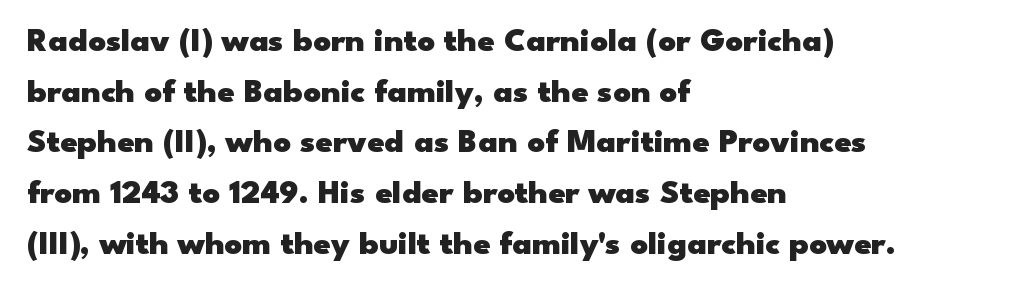
The passage shown is emphatically bold. Where is the straight margin? On the left. If you drew a line through each stem, it would be perfectly vertical. Nothing unusual about the tracking: characters are spaced as the font intends.
